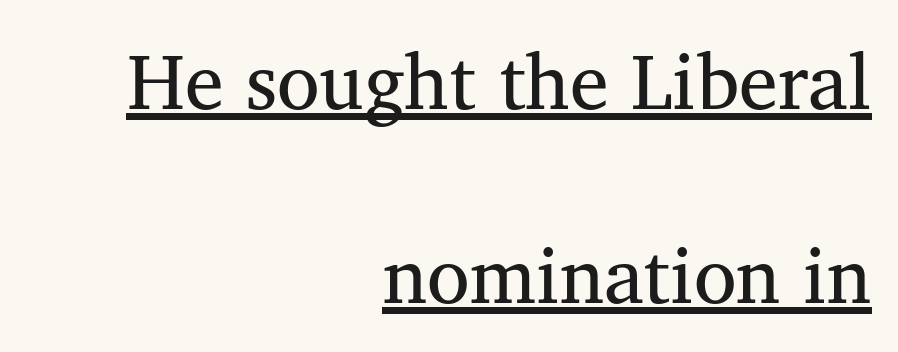
The image shows 78 px regular-weight serif type, upright; set right-aligned, loose line spacing (2.49x), normal letter spacing, underlined; medium stroke contrast and a medium x-height.
